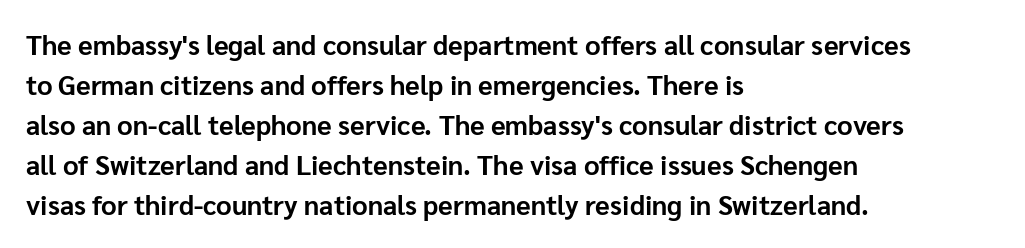
Q: Is the text bold? A: Yes.
Q: Is the text italic (slanted)? A: No, it is upright.
Q: Is the text underlined? A: No.
Q: How is the paragraph aligned? A: Left-aligned.
Q: Is the spacing between letters normal or unusually wide? A: Normal.
Q: Is the spacing between lines tight, normal or loose? A: Normal.
